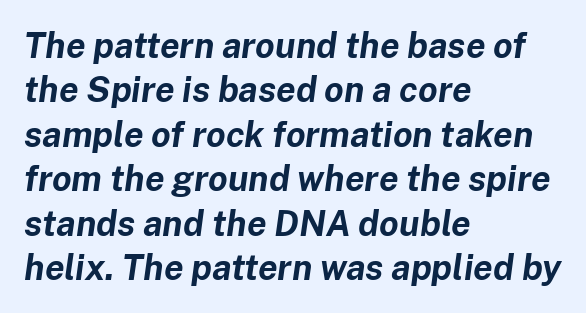
{"italic": "yes", "lean": "right", "slant_degrees": 8, "bold": "yes", "weight": "bold", "width": "normal", "stroke_contrast": "low", "x_height": "medium", "monospaced": "no", "underline": "no", "align": "left", "line_spacing": "normal", "line_spacing_ratio": 1.27, "letter_spacing": "normal", "letter_spacing_em": 0.0, "glyph_px": 35}
